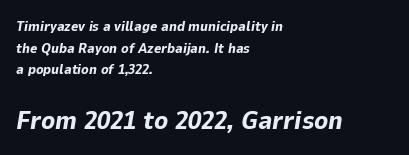
Q: Is the text bold? A: Yes.
Q: Is the text italic (slanted)? A: Yes, it leans right by about 9 degrees.
Q: Is the text underlined? A: No.
Q: How is the paragraph aligned? A: Left-aligned.
Q: Is the spacing between letters normal or unusually wide? A: Normal.
Q: Is the spacing between lines tight, normal or loose? A: Normal.
Q: Which block of text is set in a larger size, the first (top) or the second (bottom)? A: The second (bottom) one.
